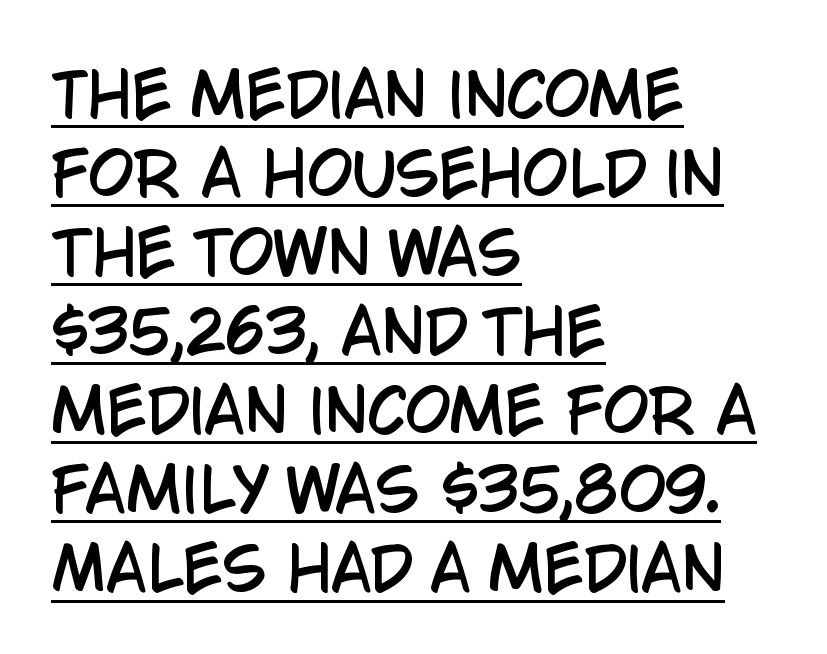
{"serif": "no", "italic": "no", "width": "condensed", "stroke_contrast": "low", "x_height": "large", "monospaced": "no", "underline": "yes", "align": "left", "line_spacing": "normal", "line_spacing_ratio": 1.34, "letter_spacing": "normal", "letter_spacing_em": 0.0, "glyph_px": 59}
